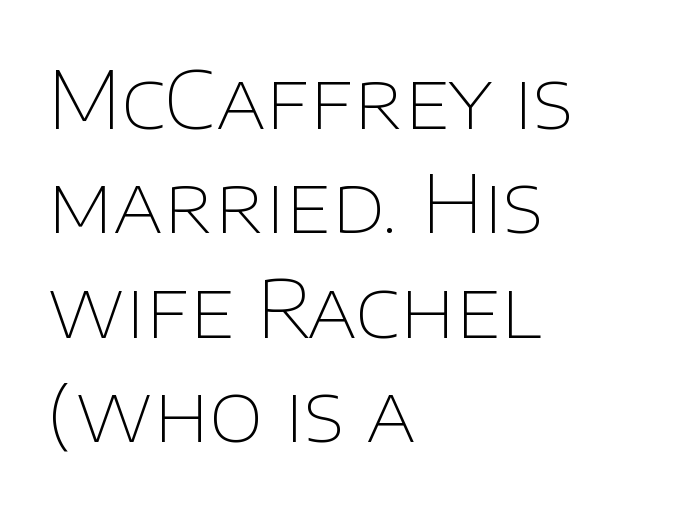
This sample uses a sans-serif face. Teacher's note: observe the even left margin — that is flush-left alignment. Each letter keeps its own natural width here, so spacing adapts to shape. Notice how the stems are strictly vertical — no italics here. The lines sit at an ordinary, default distance from one another. There is no visible air inserted between adjacent glyphs.
